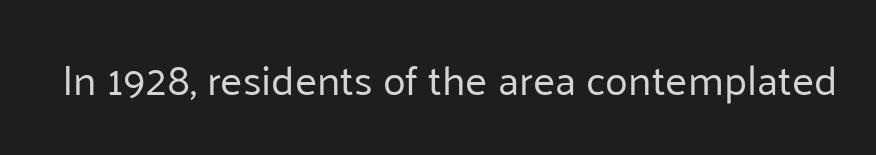
Note: no serifs on the glyphs. The zone under the glyphs is completely vacant. These lines are rendered in a variable-pitch font. The letters stand straight up with perfectly vertical stems.
